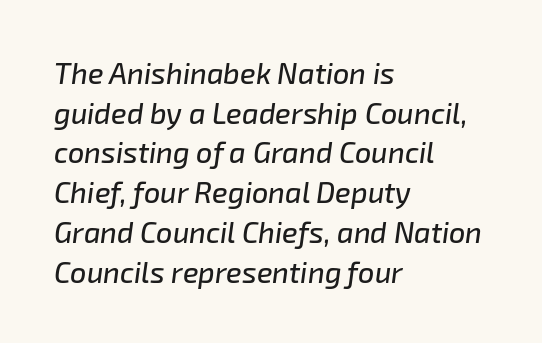
Q: Is the text italic (slanted)? A: Yes, it leans right by about 8 degrees.
Q: Is the text underlined? A: No.
Q: How is the paragraph aligned? A: Left-aligned.
Q: Is the spacing between letters normal or unusually wide? A: Normal.
Q: Is the spacing between lines tight, normal or loose? A: Normal.
Q: Width (condensed, normal, or wide)? A: Normal.
Q: Stroke contrast? A: Low.
Q: x-height? A: Medium.
Q: Monospaced? A: No.
